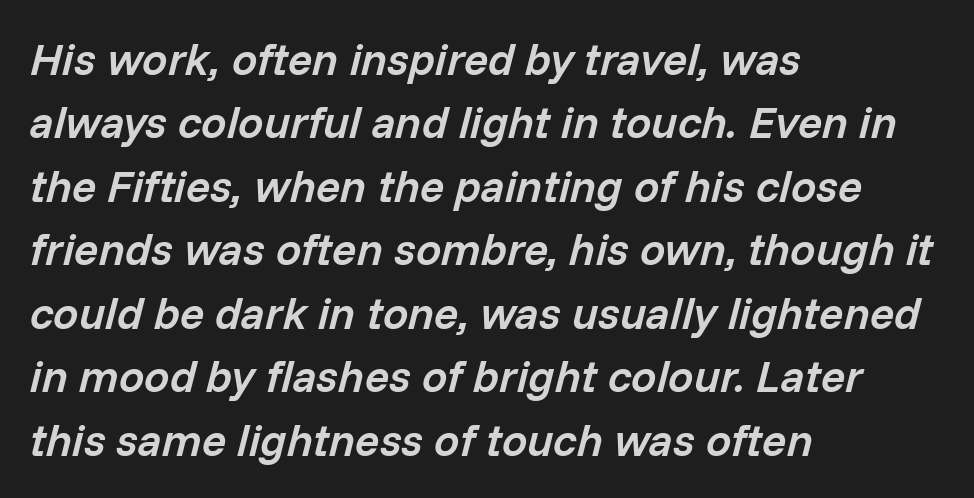
{"italic": "yes", "lean": "right", "slant_degrees": 14, "bold": "semi", "weight": "semibold", "width": "normal", "stroke_contrast": "low", "x_height": "medium", "monospaced": "no", "underline": "no", "align": "left", "line_spacing": "normal", "line_spacing_ratio": 1.41, "letter_spacing": "normal", "letter_spacing_em": 0.0, "glyph_px": 45}
